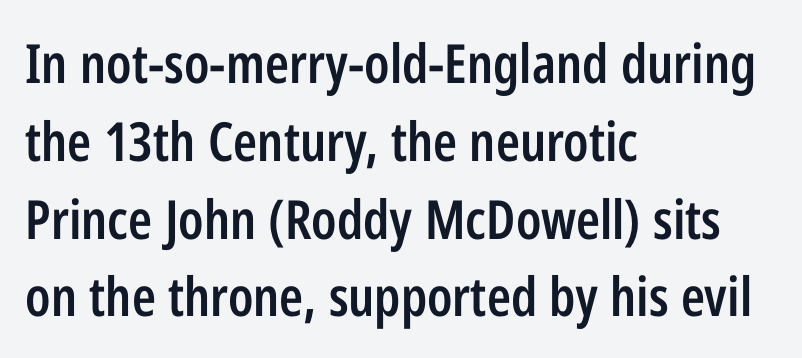
The letters advance in unequal steps, a hallmark of proportional type. Default kerning and tracking; the words read as compact shapes. This sample uses an upright cut, with every glyph sitting square on the baseline. Unmarked baselines from the first word to the last. The rendering anchors every line to the left-hand side. Letterform terminals end flat and unadorned throughout the passage.
